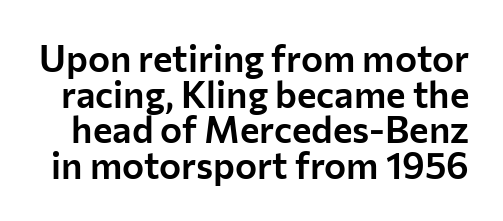
Underlining? Definitely not there. Line spacing here is tight. Varying glyph widths throughout — classic text-font behaviour. A sans-serif font was chosen for this passage. You can tell it's not italic because the verticals are truly vertical.
